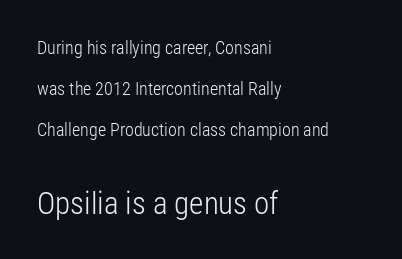
Q: Is the text bold? A: No.
Q: Is the text italic (slanted)? A: No, it is upright.
Q: Is the typeface a serif or a sans-serif typeface? A: Sans-serif.
Q: Is the text underlined? A: No.
Q: How is the paragraph aligned? A: Left-aligned.
Q: Is the spacing between letters normal or unusually wide? A: Normal.
Q: Is the spacing between lines tight, normal or loose? A: Loose.
Q: Which block of text is set in a larger size, the first (top) or the second (bottom)? A: The second (bottom) one.
Q: Width (condensed, normal, or wide)? A: Condensed.
Q: Stroke contrast? A: Low.
Q: x-height? A: Medium.
Q: Monospaced? A: No.
